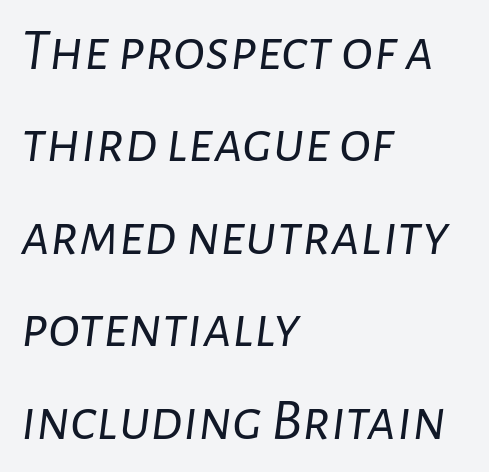
Q: Is the text bold? A: No.
Q: Is the text italic (slanted)? A: Yes, it leans right by about 7 degrees.
Q: Is the text underlined? A: No.
Q: How is the paragraph aligned? A: Left-aligned.
Q: Is the spacing between letters normal or unusually wide? A: Normal.
Q: Is the spacing between lines tight, normal or loose? A: Normal.
Q: Width (condensed, normal, or wide)? A: Normal.
Q: Stroke contrast? A: Low.
Q: x-height? A: Medium.
Q: Monospaced? A: No.
